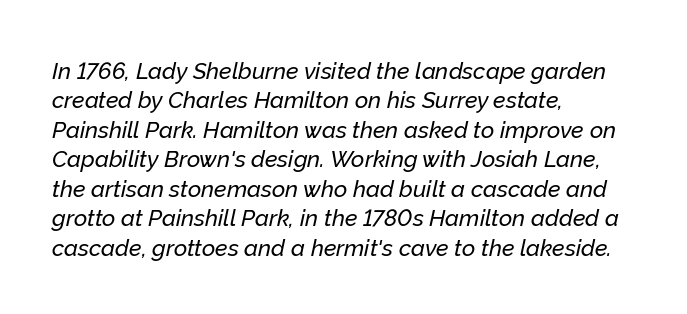
{"italic": "yes", "lean": "right", "slant_degrees": 12, "underline": "no", "align": "left", "line_spacing": "normal", "line_spacing_ratio": 1.28, "letter_spacing": "normal", "letter_spacing_em": 0.0, "glyph_px": 23}
